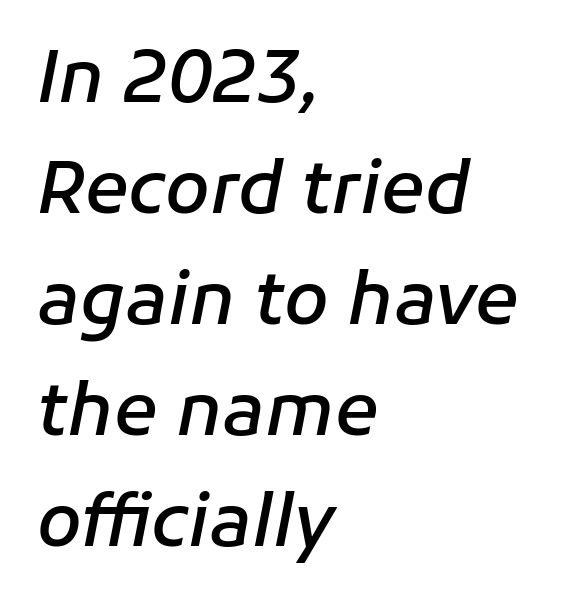
The image shows 72 px semibold type, italic (leaning right); set left-aligned, normal line spacing (1.54x), normal letter spacing, not underlined; low stroke contrast and a medium x-height.
